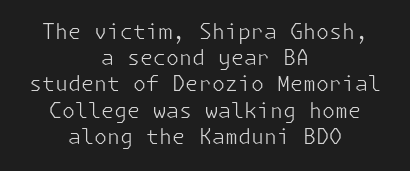
The image shows 21 px text type, upright; set centered, normal line spacing (1.25x), normal letter spacing, not underlined.
